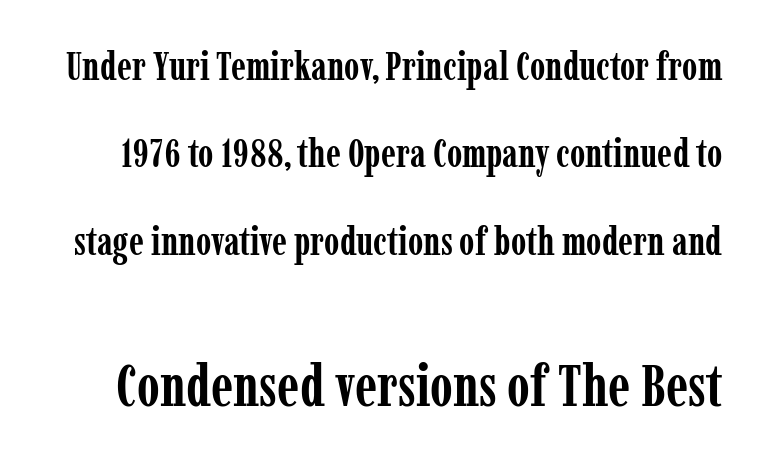
{"serif": "yes", "italic": "no", "bold": "yes", "weight": "semibold", "width": "condensed", "stroke_contrast": "low", "x_height": "medium", "monospaced": "no", "underline": "no", "line_spacing": "loose", "line_spacing_ratio": 2.24, "letter_spacing": "normal", "letter_spacing_em": 0.0, "larger_block": "second", "size_ratio": 1.49, "glyph_px": 58}
